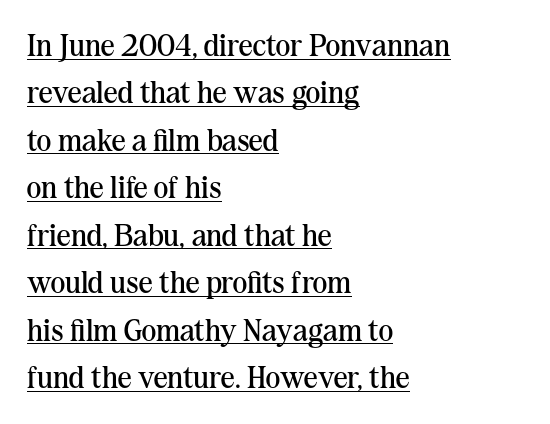
The image shows 31 px regular-weight serif type, upright; set left-aligned, normal line spacing (1.53x), normal letter spacing, underlined; medium stroke contrast and a medium x-height.
